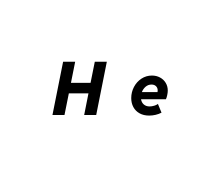
The image shows 74 px bold type, italic (leaning right); set unusually wide letter spacing (+0.32 em), not underlined; low stroke contrast and a medium x-height.
